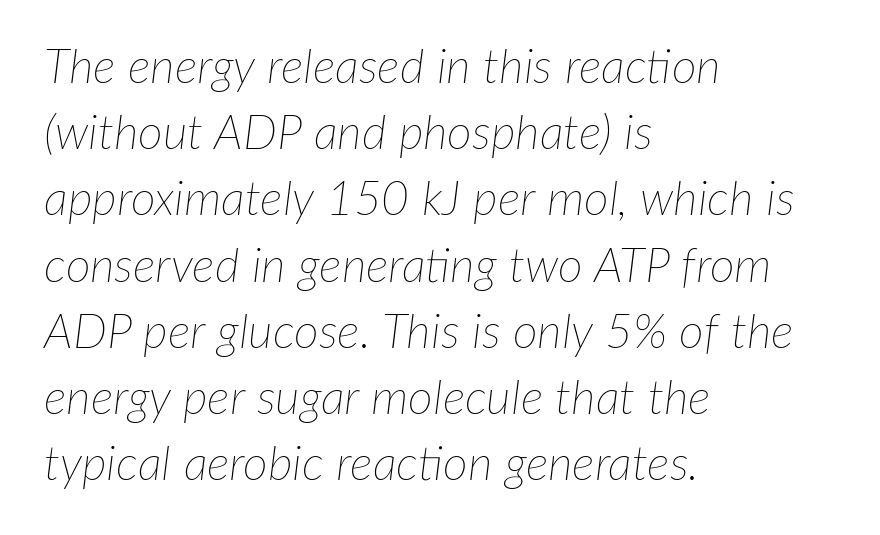
Q: Is the text bold? A: No.
Q: Is the text italic (slanted)? A: Yes, it leans right by about 7 degrees.
Q: Is the text underlined? A: No.
Q: How is the paragraph aligned? A: Left-aligned.
Q: Is the spacing between letters normal or unusually wide? A: Normal.
Q: Is the spacing between lines tight, normal or loose? A: Normal.
Q: Width (condensed, normal, or wide)? A: Normal.
Q: Stroke contrast? A: Low.
Q: x-height? A: Medium.
Q: Monospaced? A: No.
